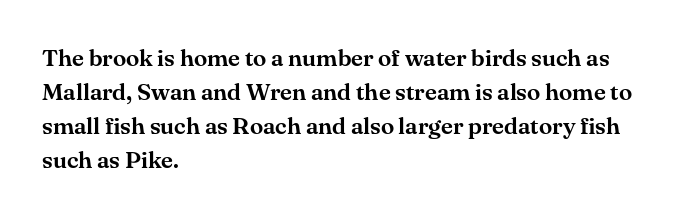
Q: Is the text italic (slanted)? A: No, it is upright.
Q: Is the text underlined? A: No.
Q: How is the paragraph aligned? A: Left-aligned.
Q: Is the spacing between letters normal or unusually wide? A: Normal.
Q: Is the spacing between lines tight, normal or loose? A: Normal.
